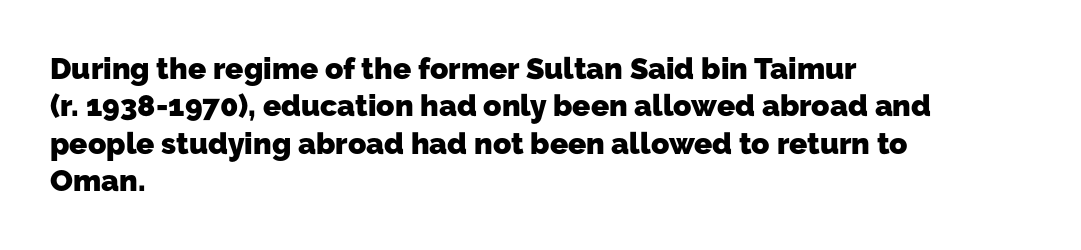
The typesetter chose a ragged-right arrangement here. As a designer I'd log this as weight 700, bold. Proportional: the letters do not fall into vertical columns. Does the type have serifs? No, each stem ends abruptly.
